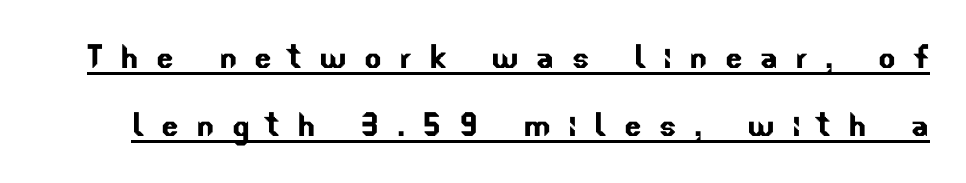
Check where the strokes stop: nothing finishes them off — pure sans. The passage shown is typed in a proportional face where columns would drift. The line texture is sparse and dotted thanks to wide tracking. If you measured baseline to baseline, you'd find a middling distance.
